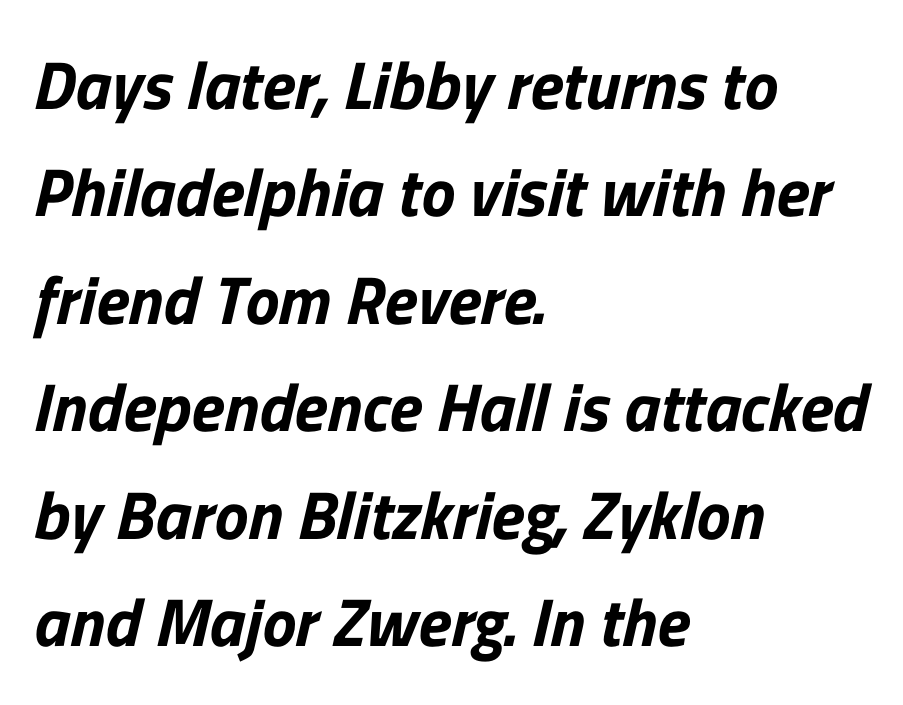
These lines are composed in type without serifs. The compositor pushed each line to the left boundary. The face used here is rendered with its standard letterfit. Descenders are the only things crossing below the line. Character widths vary here, with narrow letters taking less room than wide ones. Line spacing here is normal.
